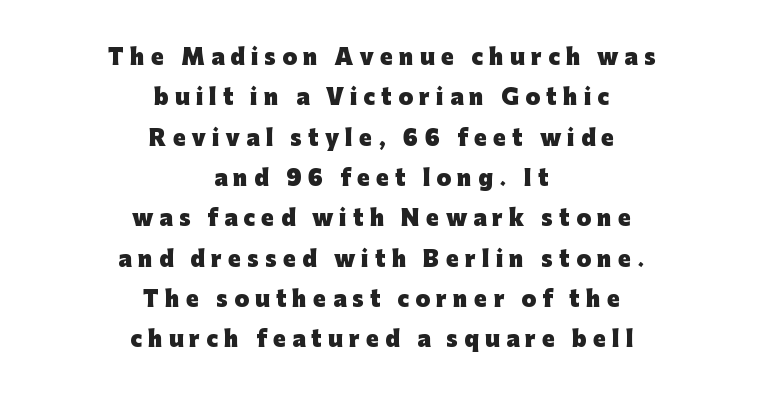
Q: Is the text bold? A: Yes.
Q: Is the text italic (slanted)? A: No, it is upright.
Q: Is the text underlined? A: No.
Q: How is the paragraph aligned? A: Centered.
Q: Is the spacing between letters normal or unusually wide? A: Unusually wide.
Q: Is the spacing between lines tight, normal or loose? A: Loose.
